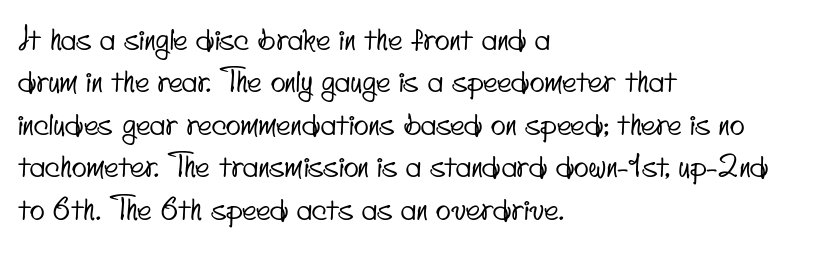
Q: Is the typeface a serif or a sans-serif typeface? A: Sans-serif.
Q: Is the text underlined? A: No.
Q: How is the paragraph aligned? A: Left-aligned.
Q: Is the spacing between letters normal or unusually wide? A: Normal.
Q: Is the spacing between lines tight, normal or loose? A: Normal.
Q: Width (condensed, normal, or wide)? A: Condensed.
Q: Stroke contrast? A: Low.
Q: x-height? A: Small.
Q: Monospaced? A: No.
